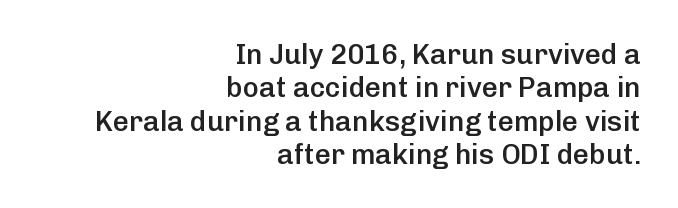
The image shows 28 px semibold sans-serif type, upright; set right-aligned, line spacing 1.19x, normal letter spacing, not underlined; low stroke contrast and a medium x-height.
